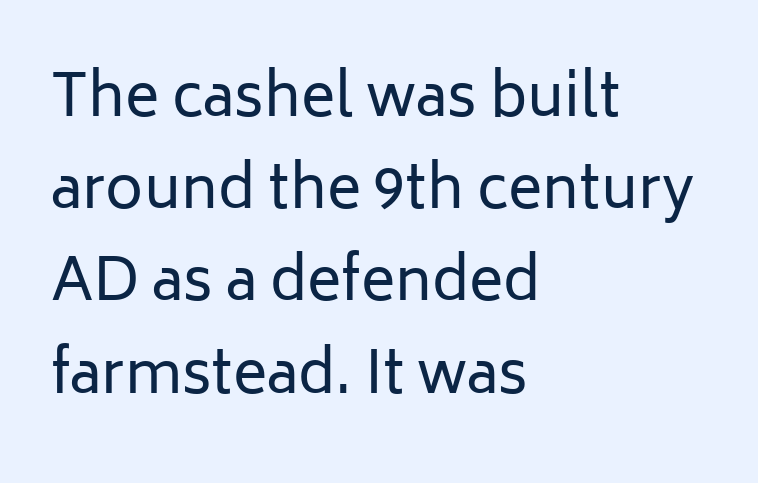
Does the copy run flush right? No — it runs flush left. The letters stand straight up with perfectly vertical stems. Do the characters align in a grid? No, the font is proportional. Bold? No — there's no thickening of the strokes. The face used here is a sans, in the tradition of grotesques and geometrics. No extra tracking has been applied to these lines.
